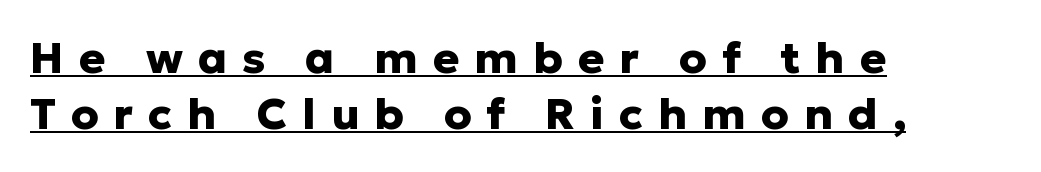
Q: Is the text bold? A: Yes.
Q: Is the text italic (slanted)? A: No, it is upright.
Q: Is the typeface a serif or a sans-serif typeface? A: Sans-serif.
Q: Is the text underlined? A: Yes.
Q: How is the paragraph aligned? A: Left-aligned.
Q: Is the spacing between letters normal or unusually wide? A: Unusually wide.
Q: Is the spacing between lines tight, normal or loose? A: Normal.
Q: Width (condensed, normal, or wide)? A: Normal.
Q: Stroke contrast? A: Low.
Q: x-height? A: Medium.
Q: Monospaced? A: No.
